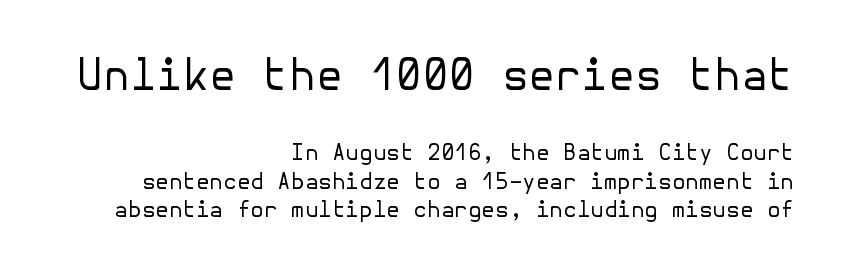
{"serif": "no", "italic": "no", "bold": "no", "weight": "regular", "width": "normal", "stroke_contrast": "low", "x_height": "medium", "underline": "no", "align": "right", "line_spacing": "normal", "line_spacing_ratio": 1.31, "letter_spacing": "normal", "letter_spacing_em": 0.0, "larger_block": "first", "size_ratio": 1.95, "glyph_px": 43}
